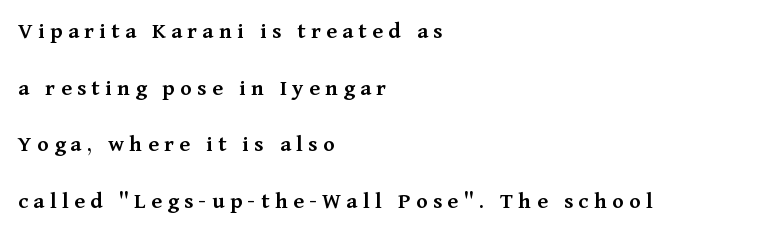
The image shows 24 px text type, upright; set left-aligned, loose line spacing (2.36x), unusually wide letter spacing (+0.22 em), not underlined.
